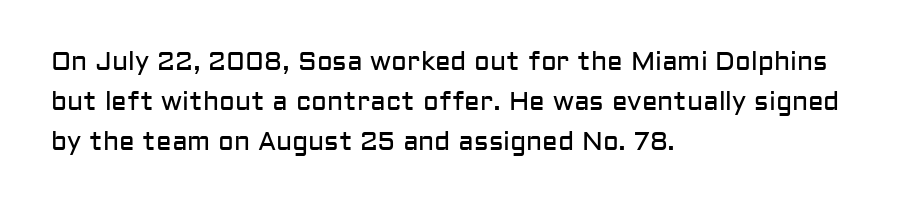
{"italic": "no", "bold": "no", "underline": "no", "align": "left", "line_spacing": "normal", "line_spacing_ratio": 1.53, "letter_spacing": "normal", "letter_spacing_em": 0.0, "glyph_px": 26}
